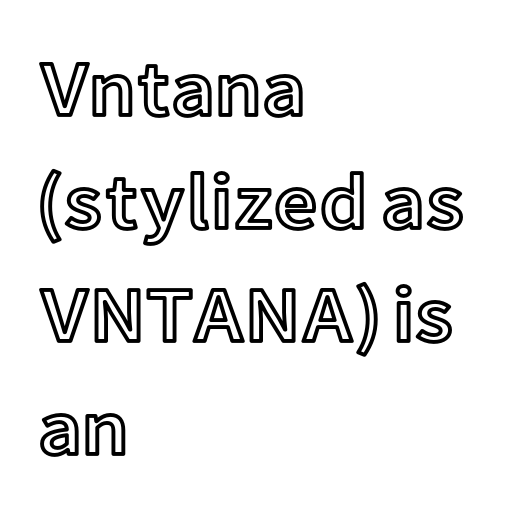
Q: Is the text italic (slanted)? A: No, it is upright.
Q: Is the text underlined? A: No.
Q: How is the paragraph aligned? A: Left-aligned.
Q: Is the spacing between letters normal or unusually wide? A: Normal.
Q: Is the spacing between lines tight, normal or loose? A: Normal.
Q: Width (condensed, normal, or wide)? A: Normal.
Q: x-height? A: Medium.
Q: Monospaced? A: No.
